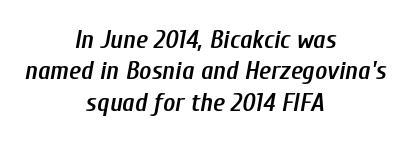
Q: Is the text bold? A: Semi-bold.
Q: Is the text italic (slanted)? A: Yes, it leans right by about 10 degrees.
Q: Is the text underlined? A: No.
Q: How is the paragraph aligned? A: Centered.
Q: Is the spacing between letters normal or unusually wide? A: Normal.
